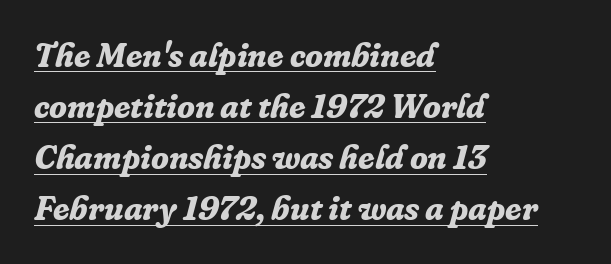
This is serif lettering, the kind often seen in printed books. Regular leading. This sample uses plain, unmodified letter spacing. The letters are slanted; this is an italic face. Look at the stroke-to-counter ratio: heavy, a bold.
